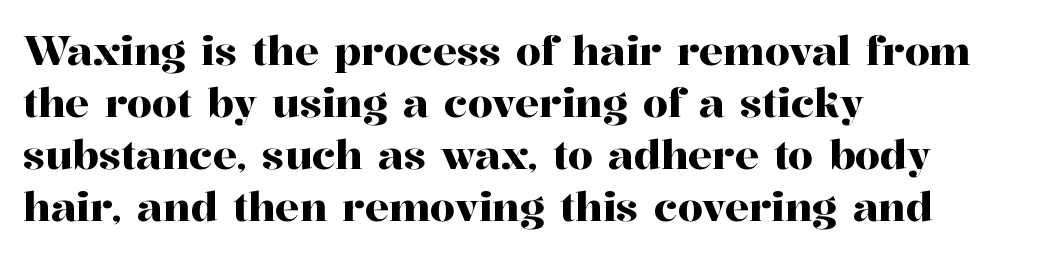
Alignment: flush left. Compared with typical paragraphs, the rows here are spaced about the same. A roman cut, with each character standing at attention. The face used here is proportionally spaced, like ordinary book or web type. A typesetter would label this face a serif. Default kerning and tracking; the words read as compact shapes.
